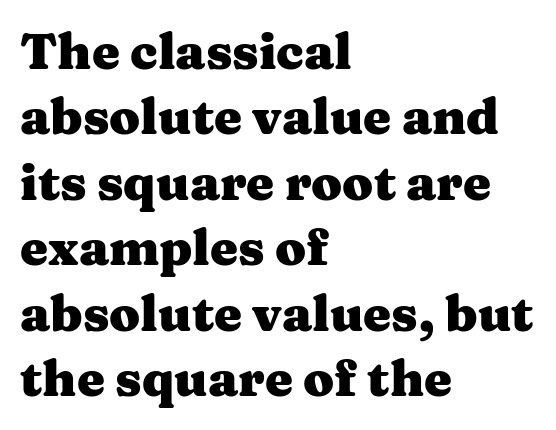
The image shows 50 px heavy, wide serif type, upright; set left-aligned, normal line spacing (1.31x), normal letter spacing, not underlined; medium stroke contrast and a medium x-height.
